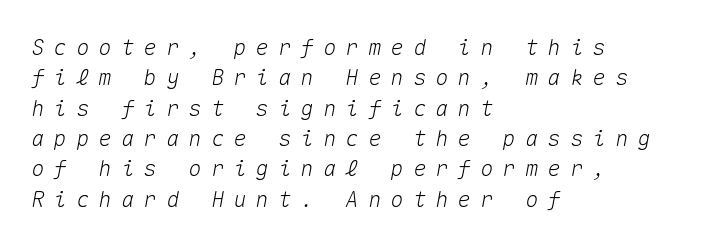
The leading is moderate, giving the passage an even texture. All the whitespace from short lines collects on the right. Honestly, there is no underline to notice here at all. Tracking value appears strongly positive — letters spread wide. The lettering tilts uniformly, giving the passage an italic look.
